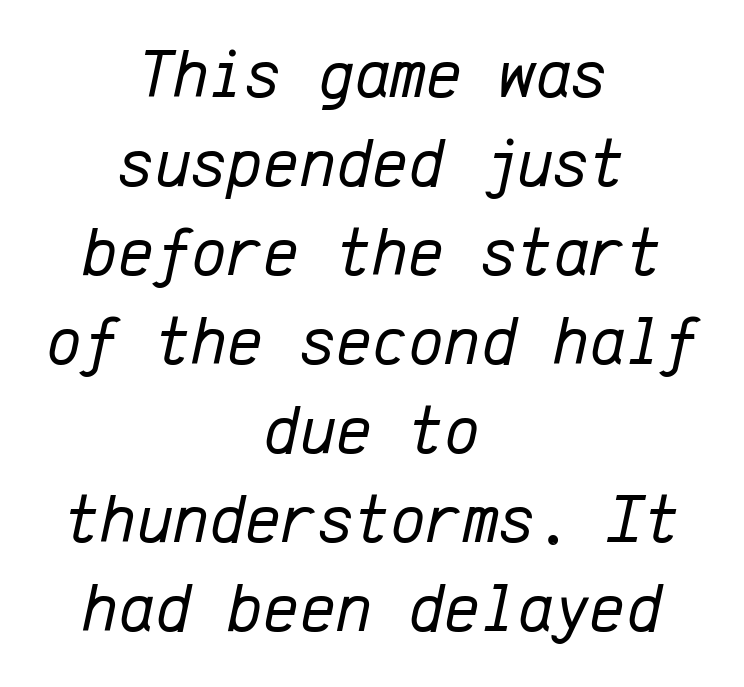
Unbolded letterforms with no extra heft. Every character here occupies the same horizontal width, giving the sample a typewriter-like rhythm. Glance below the letters and you will spot only blank space. Rows of type keep a routine distance in the vertical direction. Caption: standard tracking, unaltered.
